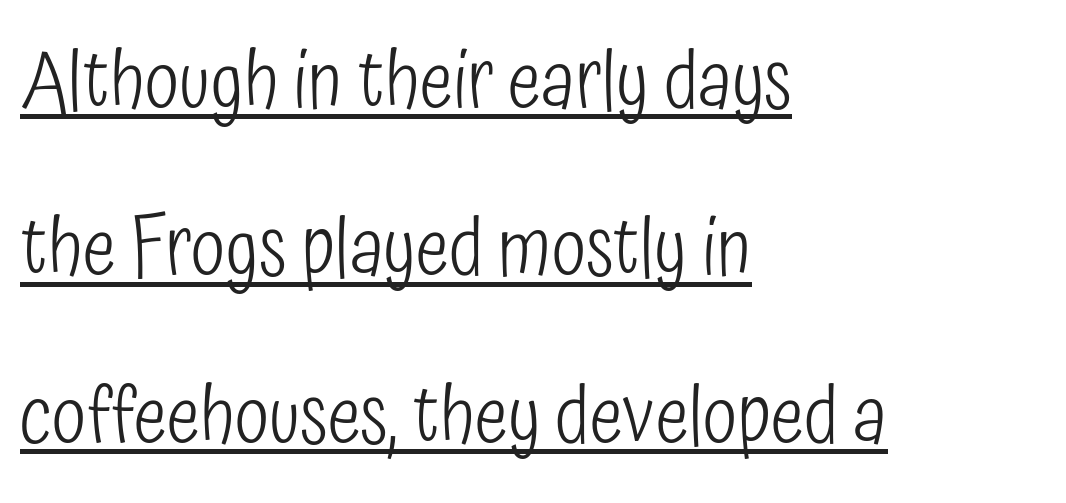
Q: Is the text bold? A: No.
Q: Is the text italic (slanted)? A: No, it is upright.
Q: Is the typeface a serif or a sans-serif typeface? A: Sans-serif.
Q: Is the text underlined? A: Yes.
Q: How is the paragraph aligned? A: Left-aligned.
Q: Is the spacing between letters normal or unusually wide? A: Normal.
Q: Is the spacing between lines tight, normal or loose? A: Loose.
Q: Width (condensed, normal, or wide)? A: Condensed.
Q: Stroke contrast? A: Low.
Q: x-height? A: Medium.
Q: Monospaced? A: No.
